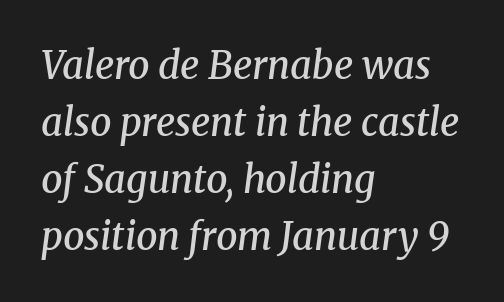
Q: Is the text bold? A: Semi-bold.
Q: Is the text italic (slanted)? A: Yes, it leans right by about 8 degrees.
Q: Is the typeface a serif or a sans-serif typeface? A: Serif.
Q: Is the text underlined? A: No.
Q: How is the paragraph aligned? A: Left-aligned.
Q: Is the spacing between letters normal or unusually wide? A: Normal.
Q: Is the spacing between lines tight, normal or loose? A: Normal.
Q: Width (condensed, normal, or wide)? A: Normal.
Q: Stroke contrast? A: Medium.
Q: x-height? A: Medium.
Q: Monospaced? A: No.
